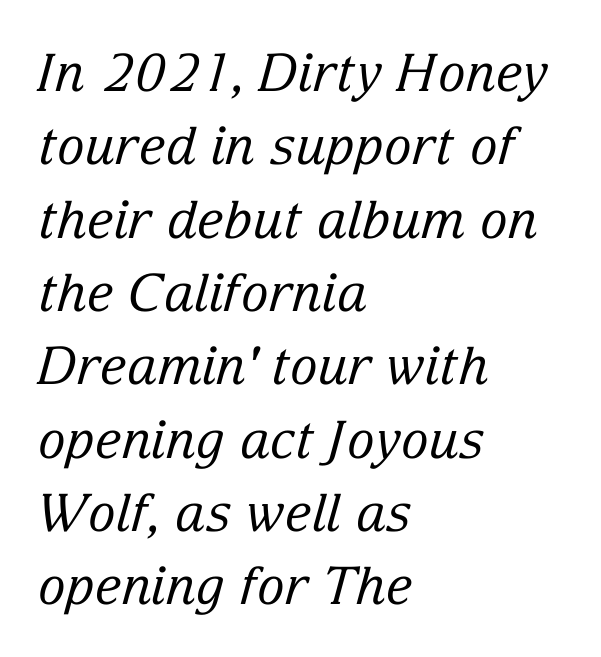
Caption: multi-line text, flush left, ragged right. Letterform terminals end in serifs throughout the passage. These lines keep a tight, regular rhythm from letter to letter. Would a proofreader flag this as italicized? Yes.
